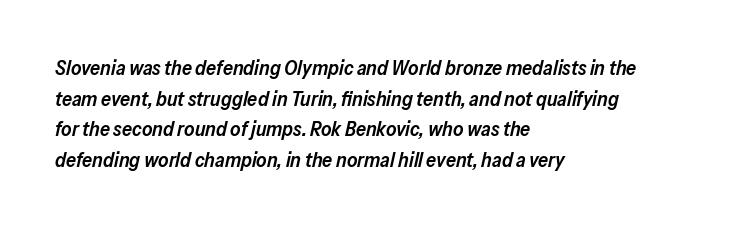
Q: Is the text bold? A: Semi-bold.
Q: Is the text italic (slanted)? A: Yes, it leans right by about 13 degrees.
Q: Is the text underlined? A: No.
Q: How is the paragraph aligned? A: Left-aligned.
Q: Is the spacing between letters normal or unusually wide? A: Normal.
Q: Is the spacing between lines tight, normal or loose? A: Normal.
